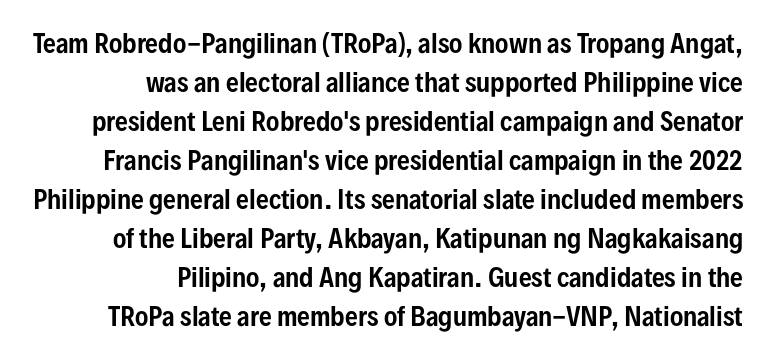
{"italic": "no", "underline": "no", "align": "right", "line_spacing": "normal", "line_spacing_ratio": 1.56, "letter_spacing": "normal", "letter_spacing_em": 0.0, "glyph_px": 25}
